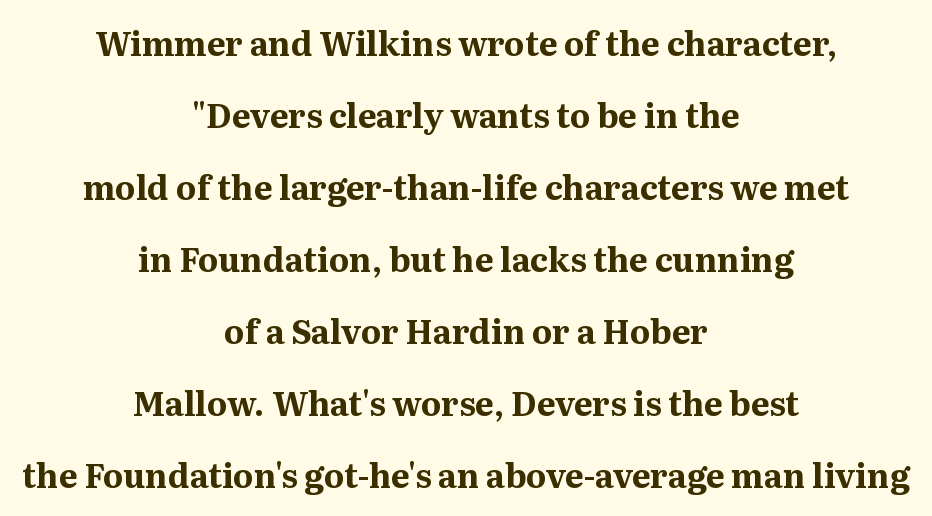
{"serif": "yes", "italic": "no", "bold": "yes", "weight": "bold", "width": "normal", "stroke_contrast": "medium", "x_height": "medium", "monospaced": "no", "underline": "no", "align": "center", "line_spacing": "loose", "line_spacing_ratio": 2.18, "letter_spacing": "normal", "letter_spacing_em": 0.0, "glyph_px": 33}
